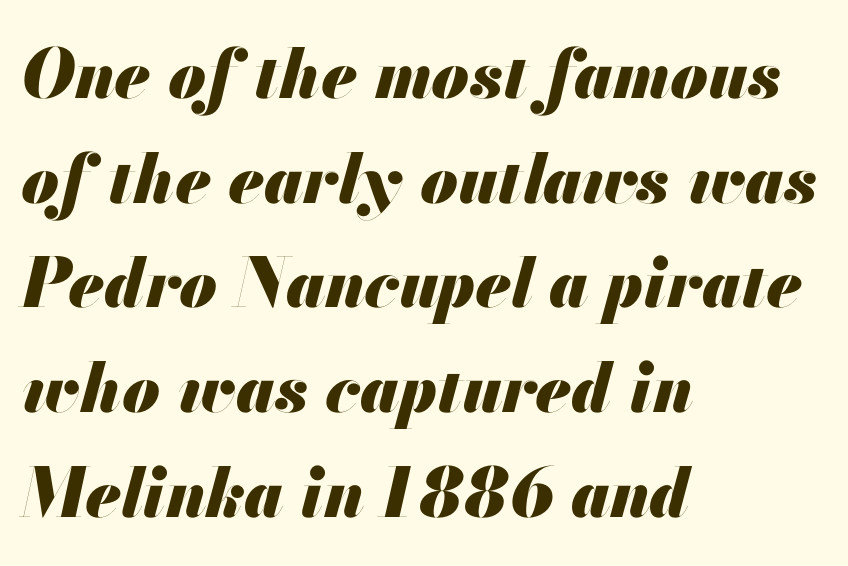
{"italic": "yes", "lean": "right", "slant_degrees": 13, "bold": "yes", "weight": "heavy", "width": "normal", "stroke_contrast": "medium", "x_height": "small", "monospaced": "no", "underline": "no", "align": "left", "line_spacing": "normal", "line_spacing_ratio": 1.54, "letter_spacing": "normal", "letter_spacing_em": 0.0, "glyph_px": 68}
